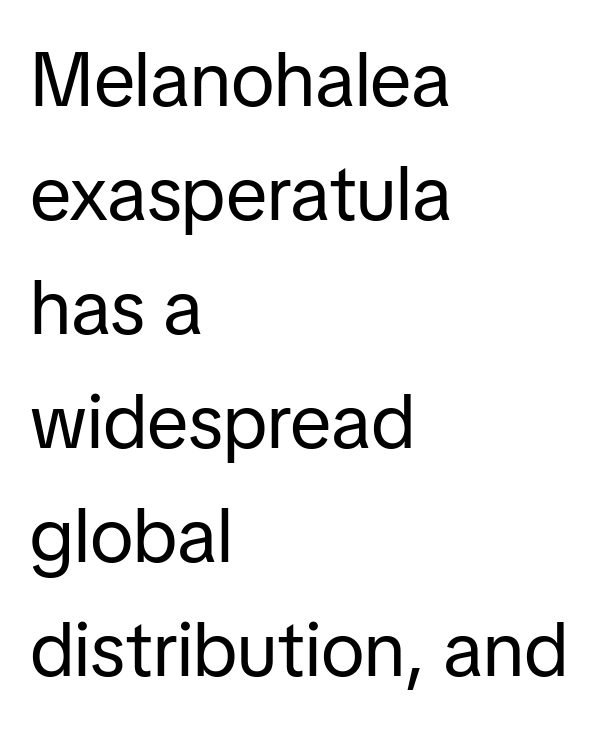
The image shows 76 px regular-weight sans-serif type, upright; set left-aligned, normal line spacing (1.5x), normal letter spacing, not underlined; low stroke contrast and a medium x-height.
